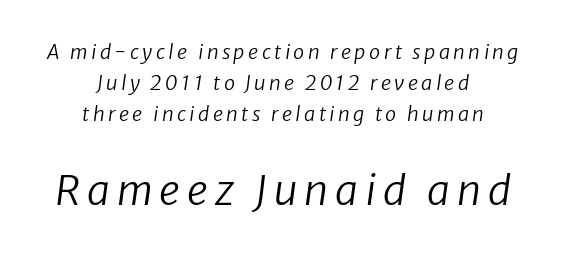
{"italic": "yes", "lean": "right", "slant_degrees": 8, "bold": "no", "weight": "regular", "width": "normal", "stroke_contrast": "low", "x_height": "medium", "monospaced": "no", "underline": "no", "align": "center", "line_spacing": "normal", "line_spacing_ratio": 1.54, "larger_block": "second", "size_ratio": 2.05, "glyph_px": 41}
